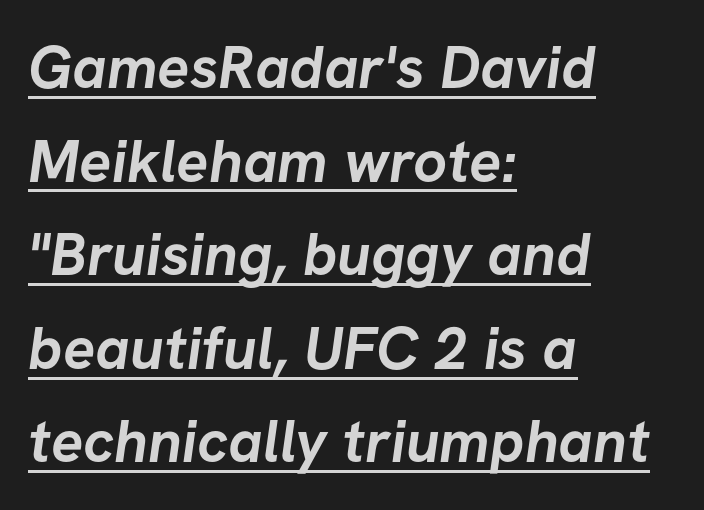
Q: Is the text bold? A: Yes.
Q: Is the typeface a serif or a sans-serif typeface? A: Sans-serif.
Q: Is the text underlined? A: Yes.
Q: How is the paragraph aligned? A: Left-aligned.
Q: Is the spacing between letters normal or unusually wide? A: Normal.
Q: Is the spacing between lines tight, normal or loose? A: Normal.
Q: Width (condensed, normal, or wide)? A: Normal.
Q: Stroke contrast? A: Low.
Q: x-height? A: Medium.
Q: Monospaced? A: No.
